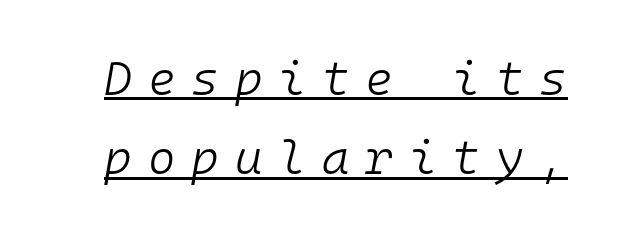
The image shows 47 px light type, italic (leaning right), monospaced; set normal line spacing (1.69x), unusually wide letter spacing (+0.34 em), underlined; low stroke contrast and a medium x-height.
